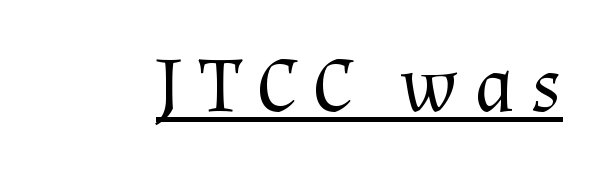
The image shows 79 px regular-weight type, upright; set unusually wide letter spacing (+0.21 em), underlined; medium stroke contrast and a medium x-height.
